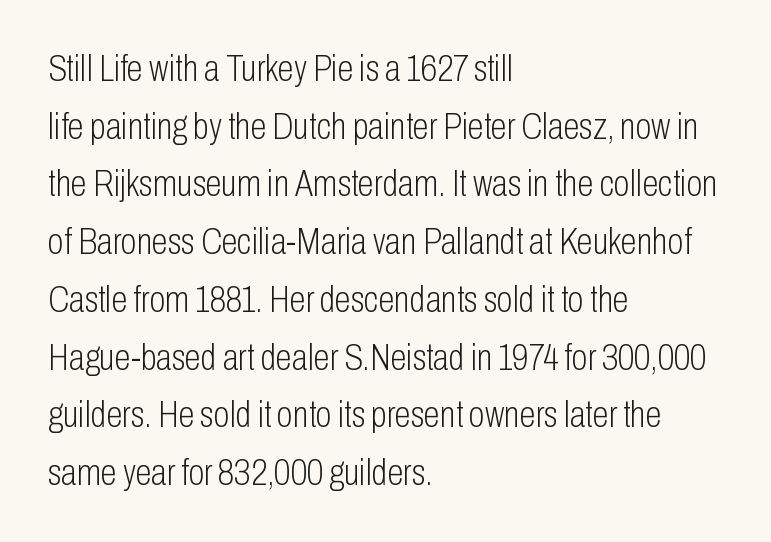
The image shows 37 px light, condensed sans-serif type, upright; set left-aligned, normal line spacing (1.56x), normal letter spacing, not underlined; low stroke contrast and a medium x-height.
